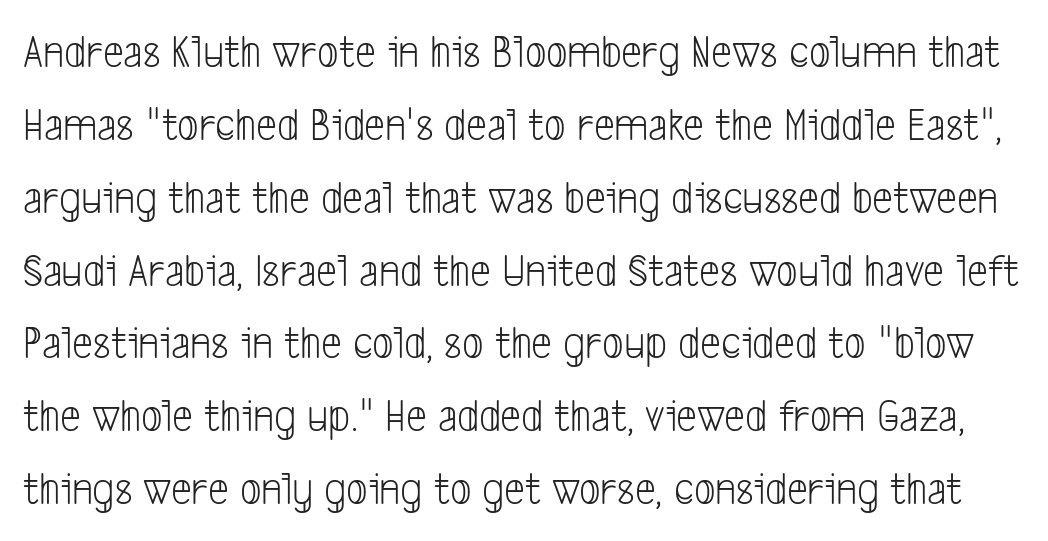
Q: Is the text bold? A: No.
Q: Is the typeface a serif or a sans-serif typeface? A: Sans-serif.
Q: Is the text underlined? A: No.
Q: Is the spacing between letters normal or unusually wide? A: Normal.
Q: Is the spacing between lines tight, normal or loose? A: Normal.
Q: Width (condensed, normal, or wide)? A: Condensed.
Q: Stroke contrast? A: Low.
Q: x-height? A: Medium.
Q: Monospaced? A: No.
